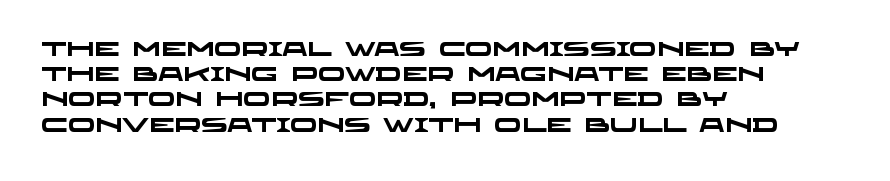
Q: Is the text bold? A: Yes.
Q: Is the text underlined? A: No.
Q: How is the paragraph aligned? A: Left-aligned.
Q: Is the spacing between letters normal or unusually wide? A: Normal.
Q: Is the spacing between lines tight, normal or loose? A: Normal.
